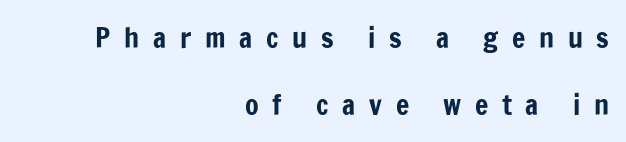
Line endings align vertically; line beginnings do not. This rendering widens character spacing well past its baseline value. Underlining? Definitely not there. Do the letters lean? They stand straight. The designer went with a sans here, leaving each stem footless. Each letter keeps its own natural width here, so spacing adapts to shape.
